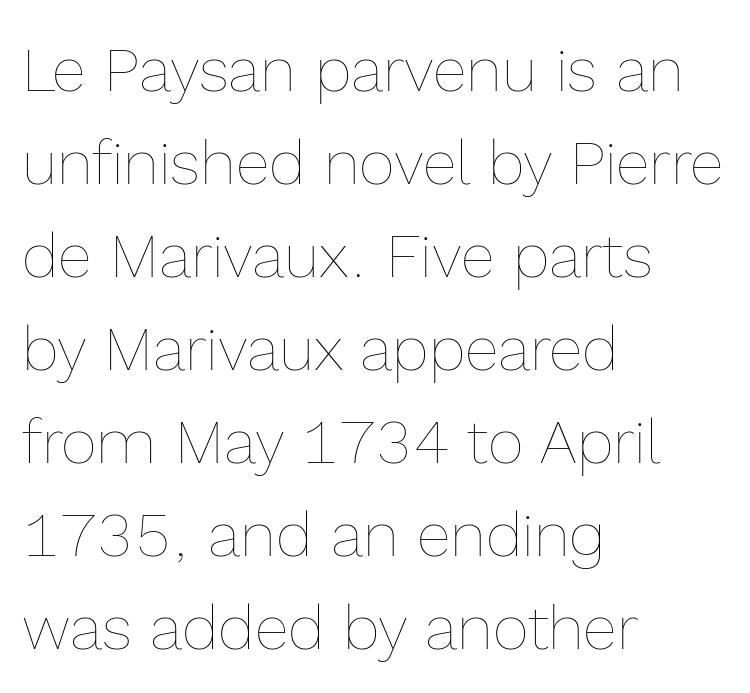
Q: Is the text bold? A: No.
Q: Is the text italic (slanted)? A: No, it is upright.
Q: Is the text underlined? A: No.
Q: How is the paragraph aligned? A: Left-aligned.
Q: Is the spacing between letters normal or unusually wide? A: Normal.
Q: Is the spacing between lines tight, normal or loose? A: Normal.
Q: Width (condensed, normal, or wide)? A: Normal.
Q: x-height? A: Medium.
Q: Monospaced? A: No.
